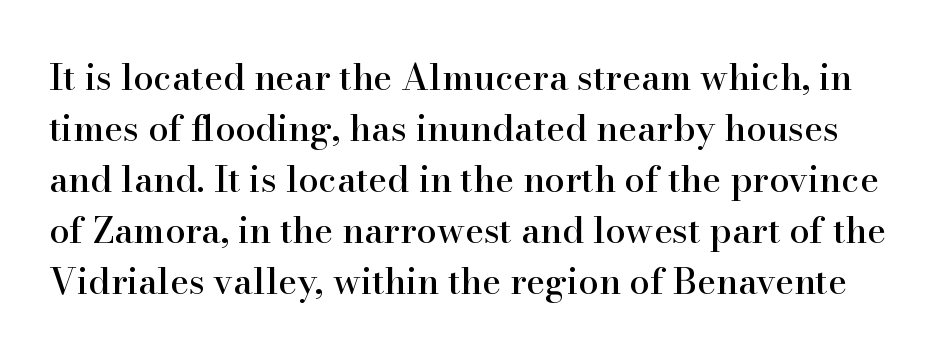
{"serif": "yes", "italic": "no", "width": "normal", "stroke_contrast": "high", "x_height": "small", "monospaced": "no", "underline": "no", "line_spacing": "normal", "line_spacing_ratio": 1.42, "letter_spacing": "normal", "letter_spacing_em": 0.0, "glyph_px": 36}
